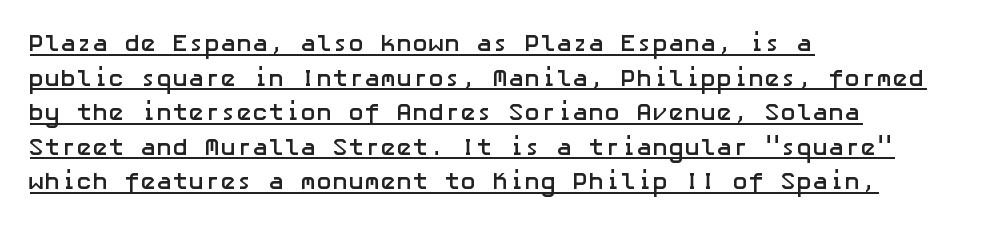
Q: Is the text bold? A: Yes.
Q: Is the text italic (slanted)? A: No, it is upright.
Q: Is the text underlined? A: Yes.
Q: How is the paragraph aligned? A: Left-aligned.
Q: Is the spacing between letters normal or unusually wide? A: Normal.
Q: Is the spacing between lines tight, normal or loose? A: Normal.
